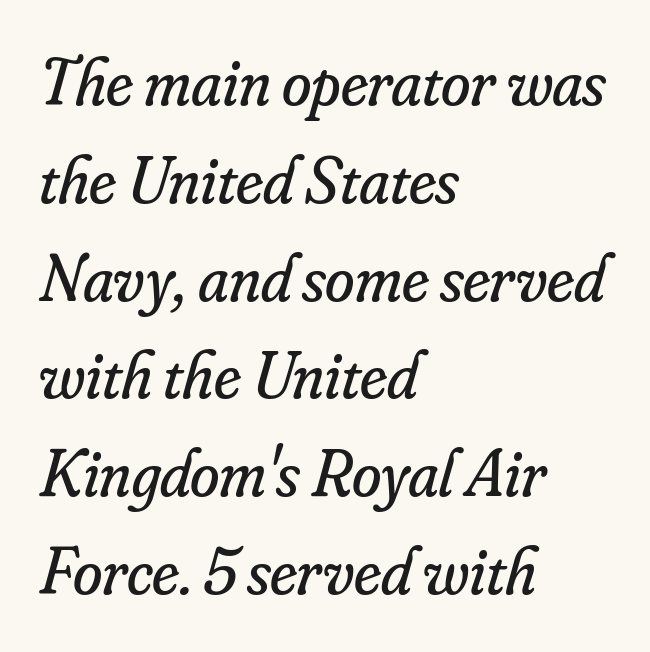
Q: Is the text bold? A: No.
Q: Is the text italic (slanted)? A: Yes, it leans right by about 16 degrees.
Q: Is the typeface a serif or a sans-serif typeface? A: Serif.
Q: Is the text underlined? A: No.
Q: How is the paragraph aligned? A: Left-aligned.
Q: Is the spacing between letters normal or unusually wide? A: Normal.
Q: Is the spacing between lines tight, normal or loose? A: Normal.
Q: Width (condensed, normal, or wide)? A: Normal.
Q: Stroke contrast? A: Low.
Q: x-height? A: Small.
Q: Monospaced? A: No.
